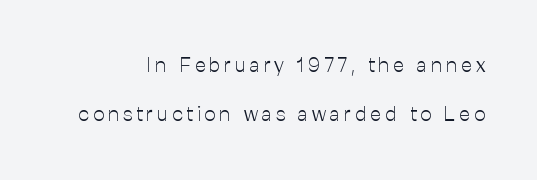
Stroke thickness stays within the range of a standard reading face or lighter. If you drew a line through each stem, it would be perfectly vertical. A typesetter would call this leading open, well beyond the default. Tracking value appears strongly positive — letters spread wide. These lines stack with their right ends in a neat column.
